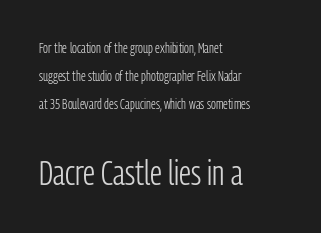
These lines stack with their left ends in a neat column. Unmarked baselines from the first word to the last. In terms of leading, this rendering errs on the spacious side. No heavy texture on the line: the type isn't bold. The passage shown begins with its smaller block and ends with its larger one.
